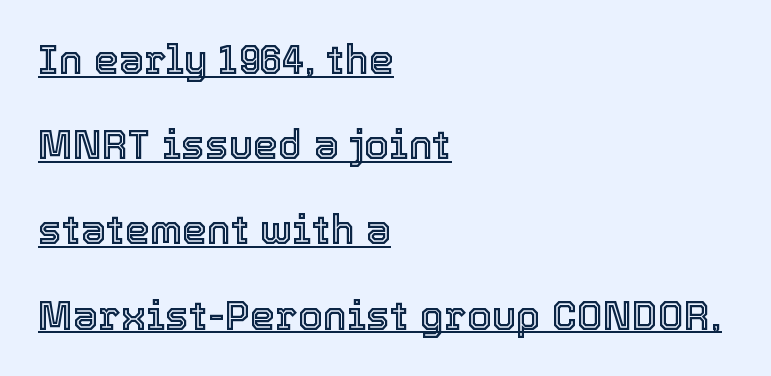
The image shows 40 px text type, upright; set left-aligned, loose line spacing (2.13x), normal letter spacing, underlined; a medium x-height.
